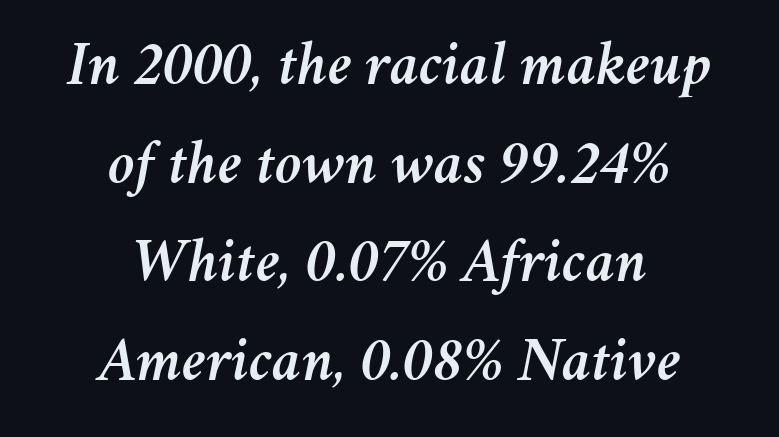
The rows are spaced the way most documents space them. A typesetter would mark this as italic. Is the block centered? Yes — each line is placed symmetrically about the middle. This sample has the flowing, uneven cadence of proportional lettering. You could call the tracking neutral — neither tight nor loose.
